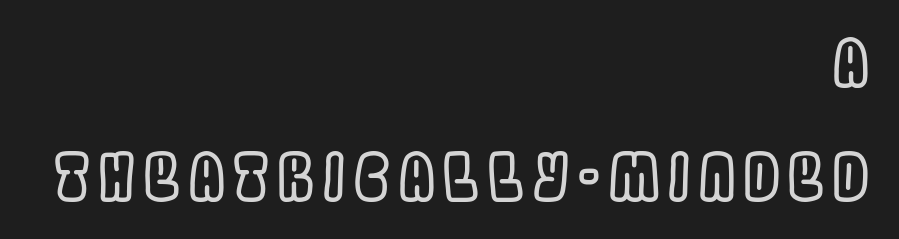
The image shows 64 px condensed type, upright; set right-aligned, line spacing 1.78x, not underlined; a large x-height.
